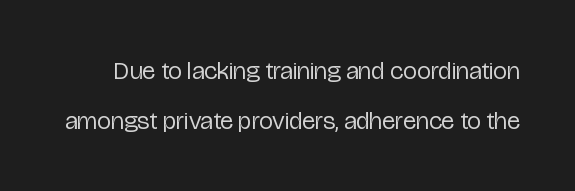
{"italic": "no", "bold": "no", "underline": "no", "line_spacing": "loose", "line_spacing_ratio": 1.99, "letter_spacing": "normal", "letter_spacing_em": 0.0, "glyph_px": 25}
